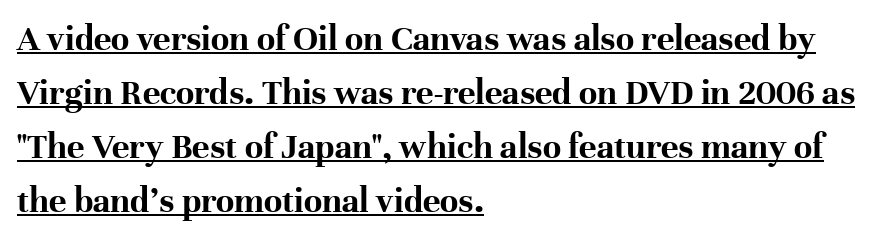
The image shows 37 px bold serif type, upright; set left-aligned, normal line spacing (1.46x), normal letter spacing, underlined; high stroke contrast and a medium x-height.
